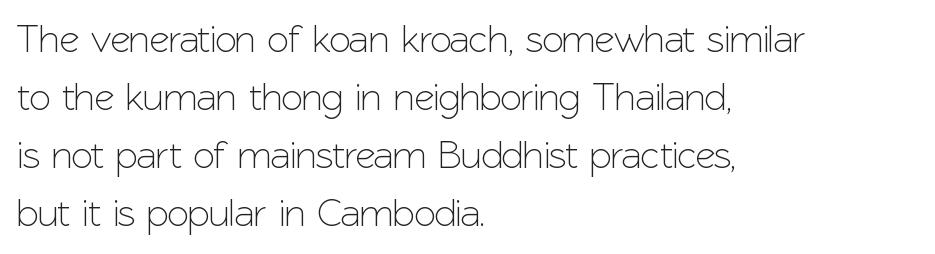
Q: Is the text italic (slanted)? A: No, it is upright.
Q: Is the typeface a serif or a sans-serif typeface? A: Sans-serif.
Q: Is the text underlined? A: No.
Q: How is the paragraph aligned? A: Left-aligned.
Q: Is the spacing between letters normal or unusually wide? A: Normal.
Q: Is the spacing between lines tight, normal or loose? A: Normal.
Q: Width (condensed, normal, or wide)? A: Normal.
Q: Stroke contrast? A: Low.
Q: x-height? A: Medium.
Q: Monospaced? A: No.
